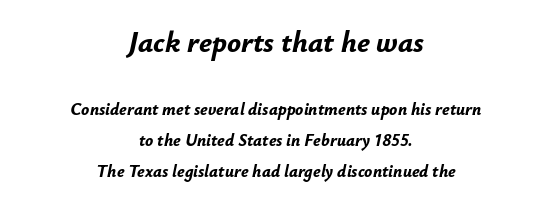
{"italic": "yes", "lean": "right", "slant_degrees": 12, "bold": "yes", "weight": "bold", "width": "normal", "stroke_contrast": "low", "x_height": "small", "monospaced": "no", "underline": "no", "align": "center", "line_spacing_ratio": 1.82, "letter_spacing": "normal", "letter_spacing_em": 0.0, "larger_block": "first", "size_ratio": 1.71, "glyph_px": 29}
